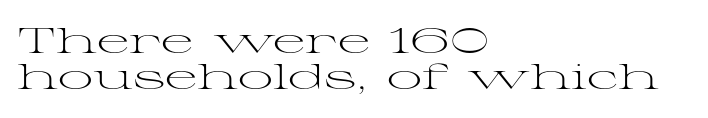
Q: Is the text bold? A: No.
Q: Is the text italic (slanted)? A: No, it is upright.
Q: Is the typeface a serif or a sans-serif typeface? A: Serif.
Q: Is the text underlined? A: No.
Q: How is the paragraph aligned? A: Left-aligned.
Q: Is the spacing between letters normal or unusually wide? A: Normal.
Q: Is the spacing between lines tight, normal or loose? A: Tight.
Q: Width (condensed, normal, or wide)? A: Wide.
Q: Stroke contrast? A: Medium.
Q: x-height? A: Medium.
Q: Monospaced? A: No.
